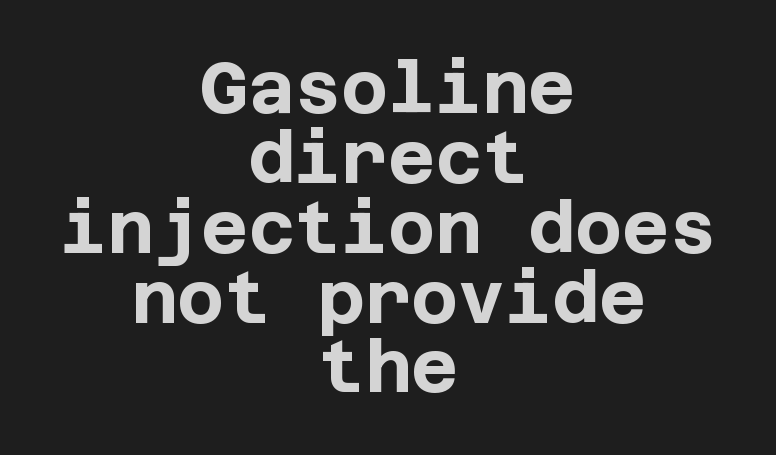
The letters stand upright; this is a roman face. Letter spacing: default. Note: no serifs on the glyphs. Nobody drew a line under any word here. Neither beginnings nor endings align; midpoints do. Does the leading feel generous? Not at all — it's pinched.
